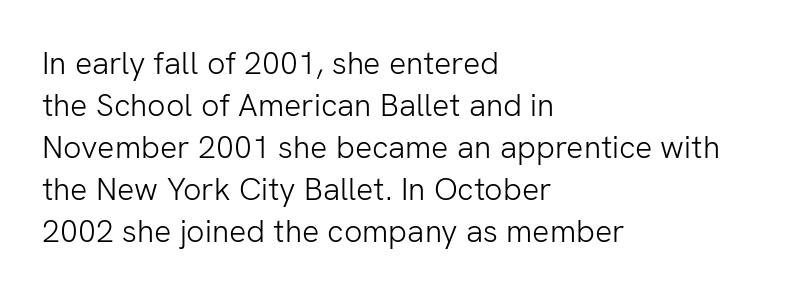
The letters stand straight up with perfectly vertical stems. The typesetter chose a ragged-right arrangement here. Each letter's strokes conclude bluntly, with no projecting serifs. Descenders are the only things crossing below the line.
